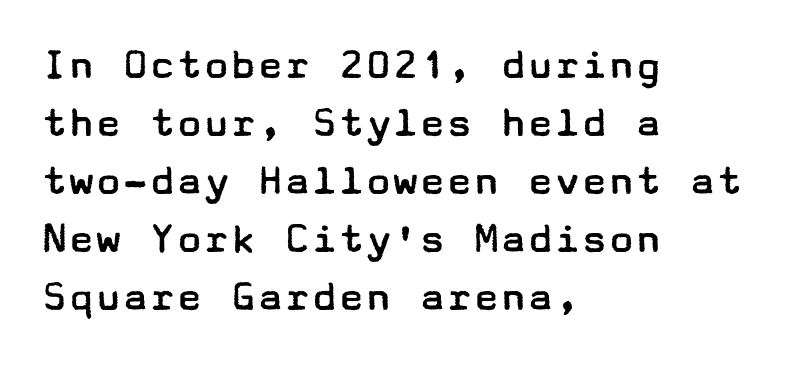
The image shows 45 px regular-weight, wide sans-serif type, upright; set left-aligned, normal line spacing (1.29x), normal letter spacing, not underlined; low stroke contrast and a medium x-height.
